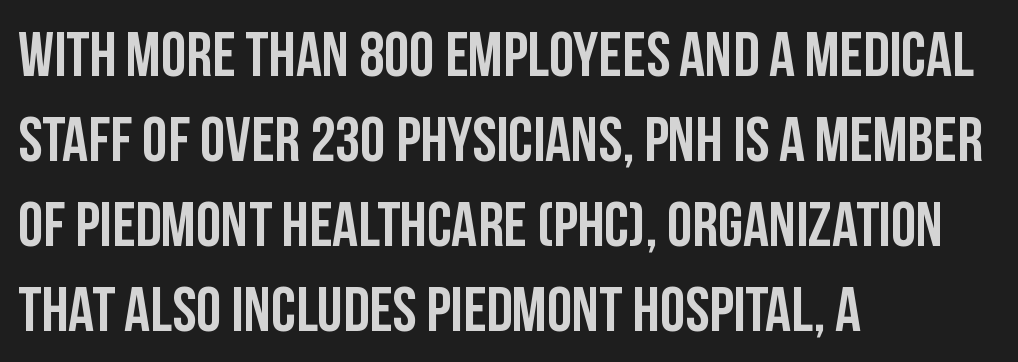
The text block is weighted toward the left margin, trailing off unevenly rightward. Typographically, this falls in the sans-serif category. The letters advance in unequal steps, a hallmark of proportional type. Upright lettering throughout.
